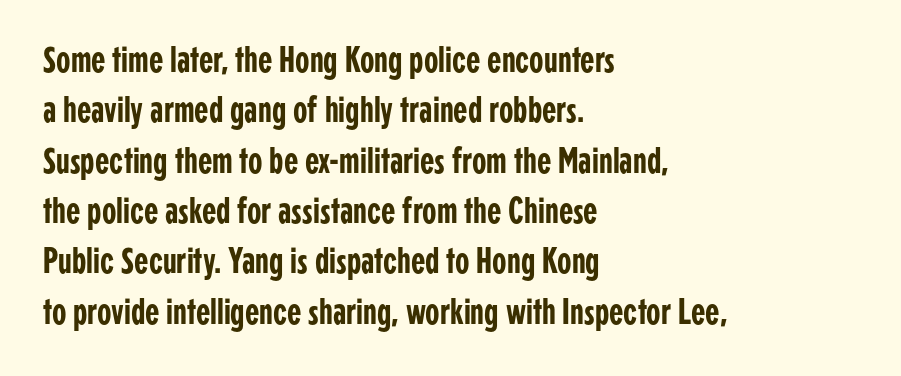
{"serif": "no", "italic": "no", "width": "condensed", "stroke_contrast": "low", "x_height": "medium", "monospaced": "no", "underline": "no", "align": "left", "line_spacing": "normal", "line_spacing_ratio": 1.36, "letter_spacing": "normal", "letter_spacing_em": 0.0, "glyph_px": 37}
